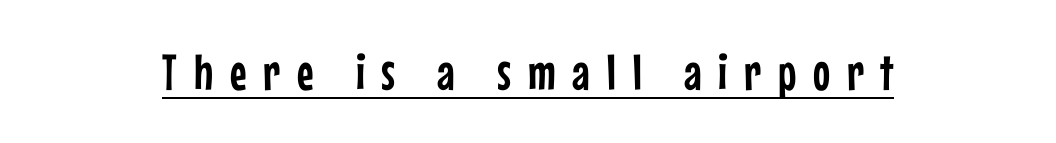
{"serif": "no", "italic": "no", "width": "condensed", "stroke_contrast": "low", "x_height": "medium", "monospaced": "no", "underline": "yes", "letter_spacing": "wide", "letter_spacing_em": 0.33, "glyph_px": 51}
